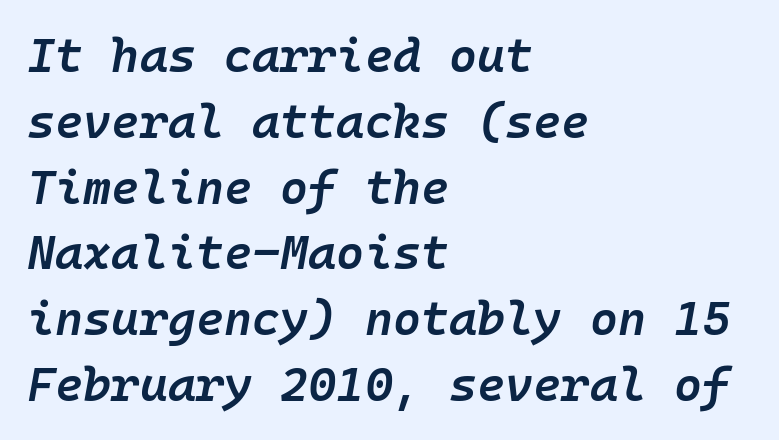
Q: Is the text bold? A: Semi-bold.
Q: Is the text italic (slanted)? A: Yes, it leans right by about 10 degrees.
Q: Is the text underlined? A: No.
Q: How is the paragraph aligned? A: Left-aligned.
Q: Is the spacing between letters normal or unusually wide? A: Normal.
Q: Is the spacing between lines tight, normal or loose? A: Normal.
Q: Width (condensed, normal, or wide)? A: Normal.
Q: Stroke contrast? A: Low.
Q: x-height? A: Medium.
Q: Monospaced? A: Yes.
